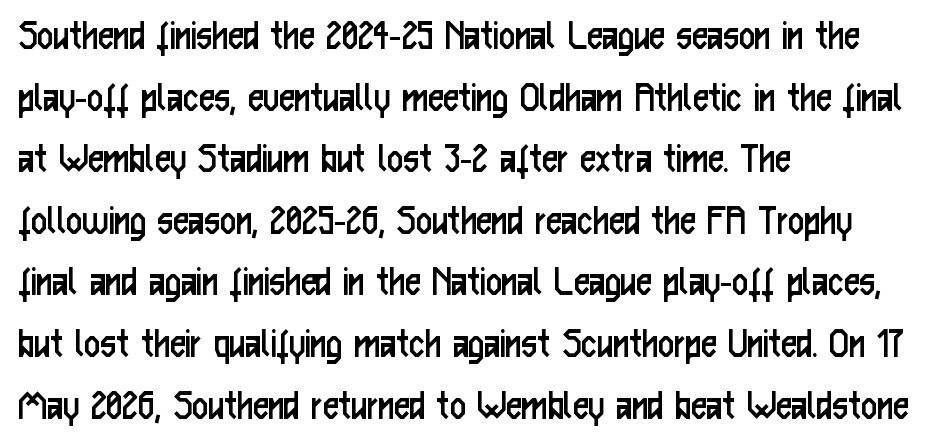
Q: Is the text bold? A: No.
Q: Is the text italic (slanted)? A: No, it is upright.
Q: Is the typeface a serif or a sans-serif typeface? A: Sans-serif.
Q: Is the text underlined? A: No.
Q: How is the paragraph aligned? A: Left-aligned.
Q: Is the spacing between letters normal or unusually wide? A: Normal.
Q: Is the spacing between lines tight, normal or loose? A: Normal.
Q: Width (condensed, normal, or wide)? A: Condensed.
Q: Stroke contrast? A: Low.
Q: x-height? A: Medium.
Q: Monospaced? A: No.
